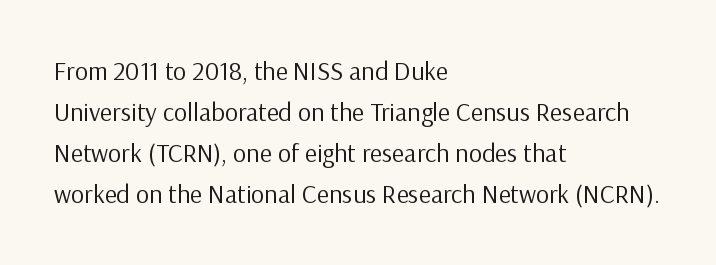
Q: Is the text bold? A: No.
Q: Is the text italic (slanted)? A: No, it is upright.
Q: Is the text underlined? A: No.
Q: How is the paragraph aligned? A: Left-aligned.
Q: Is the spacing between letters normal or unusually wide? A: Normal.
Q: Is the spacing between lines tight, normal or loose? A: Normal.
